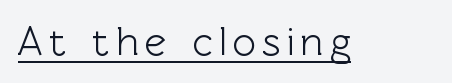
The image shows 41 px sans-serif type, upright; set underlined; a medium x-height.
